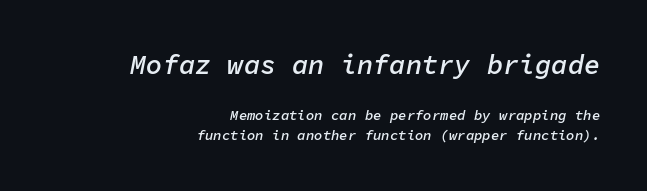
The image shows 27 px text type, italic (leaning right); set right-aligned, normal line spacing (1.4x), normal letter spacing, not underlined; the first (top) block is 1.93x larger.
